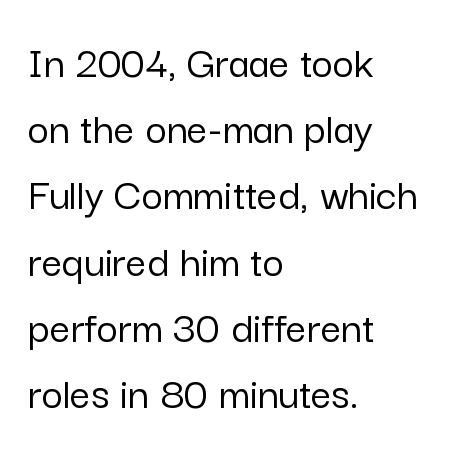
Has an underline been added? It has not. These lines were composed using upright roman letters. A typesetter would call this proportional, since set widths differ per character. This sample is left-justified, so line endings fall wherever the words run out. The rendering shows plain stroke endings on the letterforms — a sans-serif design. These lines keep a tight, regular rhythm from letter to letter.
